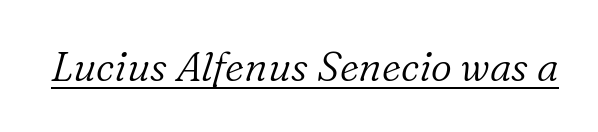
{"serif": "yes", "italic": "yes", "lean": "right", "slant_degrees": 16, "bold": "no", "weight": "light", "width": "normal", "stroke_contrast": "low", "x_height": "medium", "monospaced": "no", "underline": "yes", "letter_spacing": "normal", "letter_spacing_em": 0.0, "glyph_px": 41}
